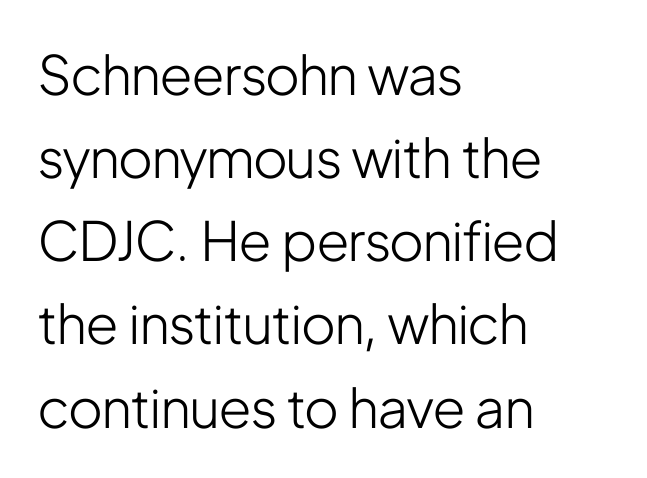
Q: Is the text bold? A: No.
Q: Is the text italic (slanted)? A: No, it is upright.
Q: Is the typeface a serif or a sans-serif typeface? A: Sans-serif.
Q: Is the text underlined? A: No.
Q: How is the paragraph aligned? A: Left-aligned.
Q: Is the spacing between letters normal or unusually wide? A: Normal.
Q: Is the spacing between lines tight, normal or loose? A: Normal.
Q: Width (condensed, normal, or wide)? A: Condensed.
Q: Stroke contrast? A: Low.
Q: x-height? A: Medium.
Q: Monospaced? A: No.
